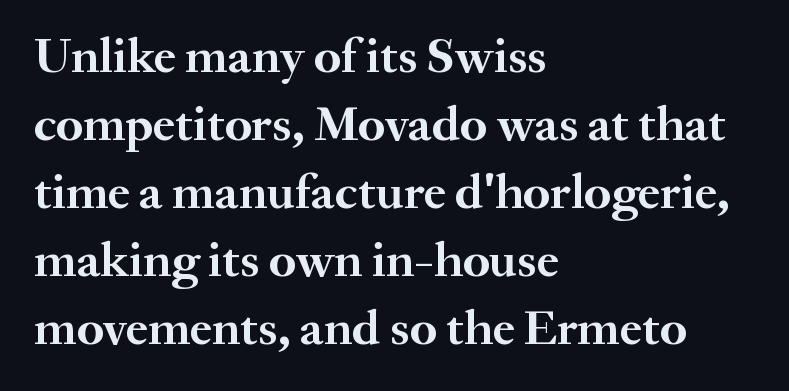
The rendering shows small feet on the letterforms — a serif design. Notice how the passage keeps a crisp vertical edge on the left only. Words float on clear page, feet unadorned. The typography opts for an upright posture over an oblique one.
